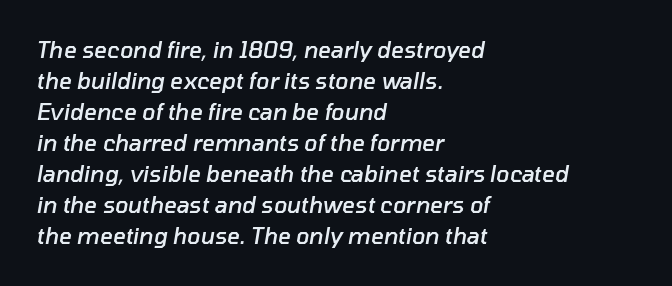
Q: Is the text bold? A: Semi-bold.
Q: Is the text italic (slanted)? A: Yes, it leans right by about 10 degrees.
Q: Is the text underlined? A: No.
Q: How is the paragraph aligned? A: Left-aligned.
Q: Is the spacing between letters normal or unusually wide? A: Normal.
Q: Is the spacing between lines tight, normal or loose? A: Normal.
